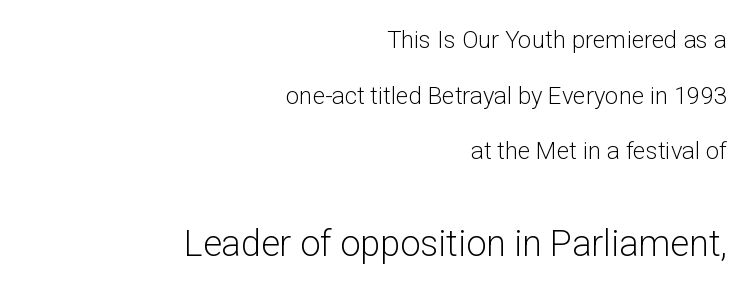
The image shows 36 px light sans-serif type, upright; set right-aligned, loose line spacing (2.32x), normal letter spacing, not underlined; the second (bottom) block is 1.5x larger; low stroke contrast and a medium x-height.
